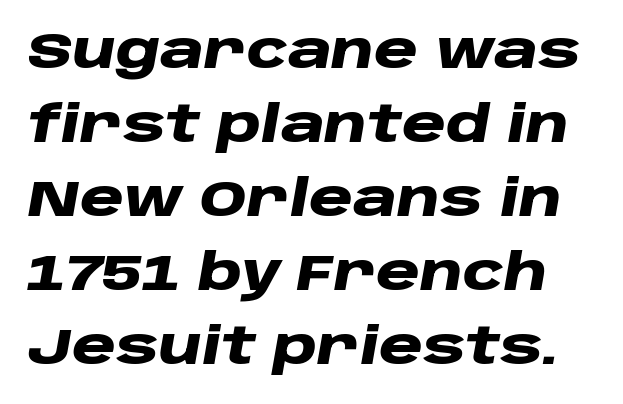
{"italic": "yes", "lean": "right", "slant_degrees": 10, "bold": "yes", "weight": "heavy", "width": "wide", "stroke_contrast": "low", "x_height": "large", "monospaced": "no", "underline": "no", "line_spacing": "normal", "line_spacing_ratio": 1.48, "letter_spacing": "normal", "letter_spacing_em": 0.0, "glyph_px": 50}
